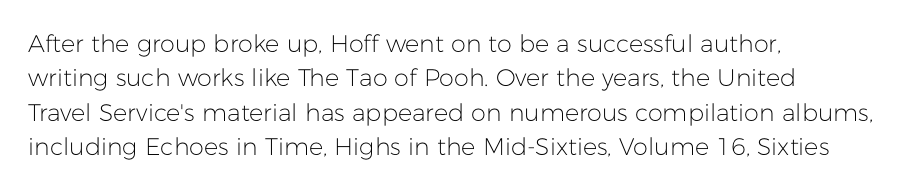
Vertical stems look standard width or narrower in stroke. Default kerning and tracking; the words read as compact shapes. These lines are set flush left with a ragged right edge. The baseline area is clear.
